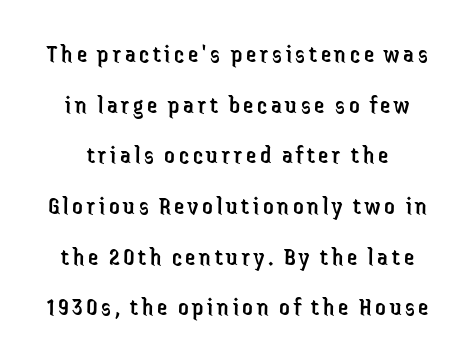
The image shows 26 px text type, upright; set centered, loose line spacing (1.95x), not underlined.
